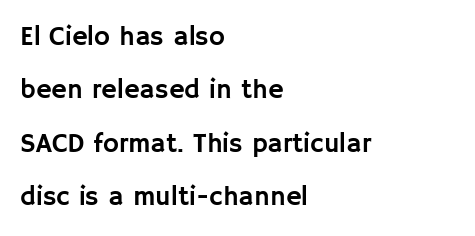
{"italic": "no", "underline": "no", "align": "left", "line_spacing": "loose", "line_spacing_ratio": 1.98, "letter_spacing": "normal", "letter_spacing_em": 0.0, "glyph_px": 27}
